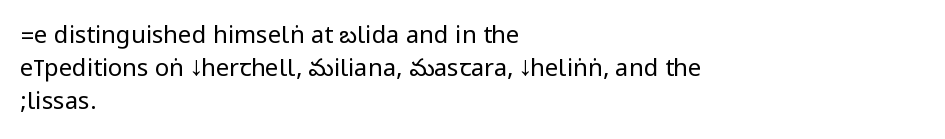
Q: Is the text bold? A: No.
Q: Is the text italic (slanted)? A: No, it is upright.
Q: Is the text underlined? A: No.
Q: How is the paragraph aligned? A: Left-aligned.
Q: Is the spacing between letters normal or unusually wide? A: Normal.
Q: Is the spacing between lines tight, normal or loose? A: Normal.
